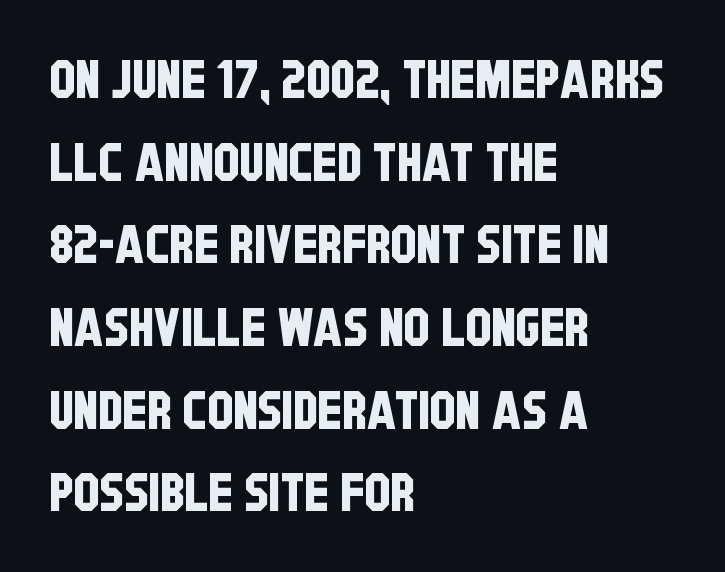
The image shows 52 px condensed sans-serif type; set left-aligned, normal line spacing (1.59x), normal letter spacing, not underlined; low stroke contrast and a large x-height.
